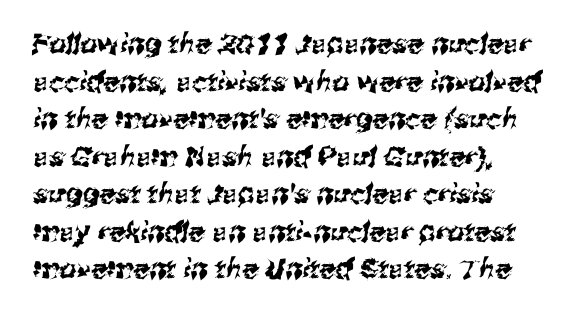
Whoever set this chose a conventional vertical rhythm. Only glyphs here, with clear space below each row. Glyph-to-glyph distance matches everyday printed text.
